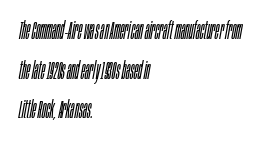
{"italic": "yes", "lean": "right", "slant_degrees": 10, "bold": "no", "underline": "no", "align": "left", "line_spacing": "normal", "line_spacing_ratio": 1.59, "letter_spacing": "normal", "letter_spacing_em": 0.0, "glyph_px": 25}
